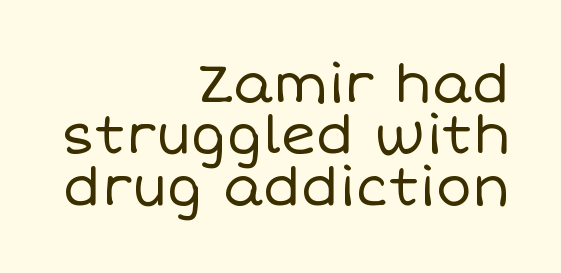
Words appear dense and cohesive because spacing is normal. No heavy texture on the line: the type isn't bold. The lettering stays uniformly vertical, giving the passage a roman look. Quick note: underline off.
